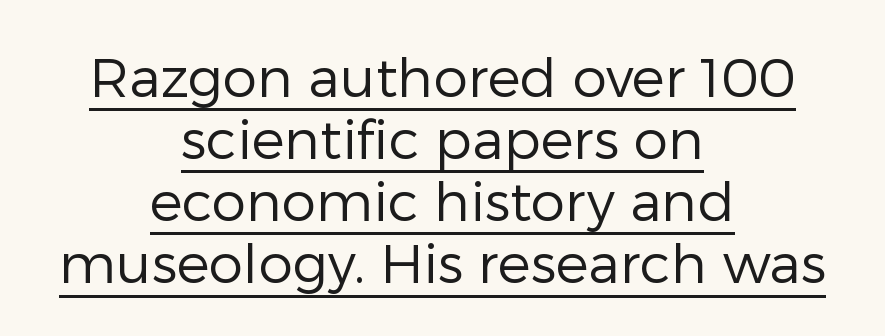
Do the letters lean? They stand straight. Is this a fixed-width face? No — the glyphs have proportional, varying widths. Short note: letters normally spaced. Regarding serifs, this sample does without them. The setting favours the middle, as headings and verse often do. Line spacing here is tight.
